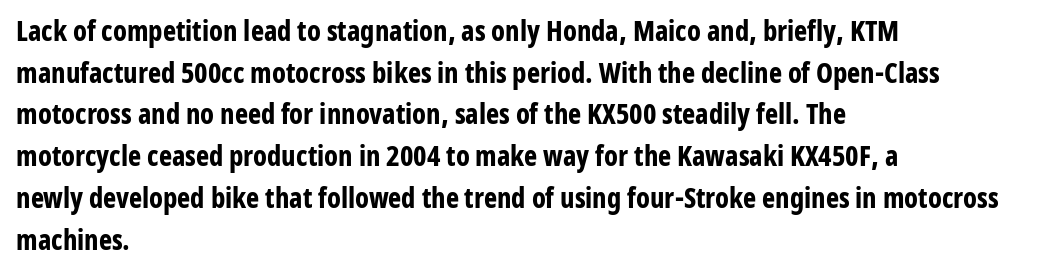
A student would call this left alignment; a typographer would say flush left, rag right. Quick note: underline off. The gaps between neighbouring characters are ordinary and unremarkable. Ascenders rise straight up at ninety degrees.
